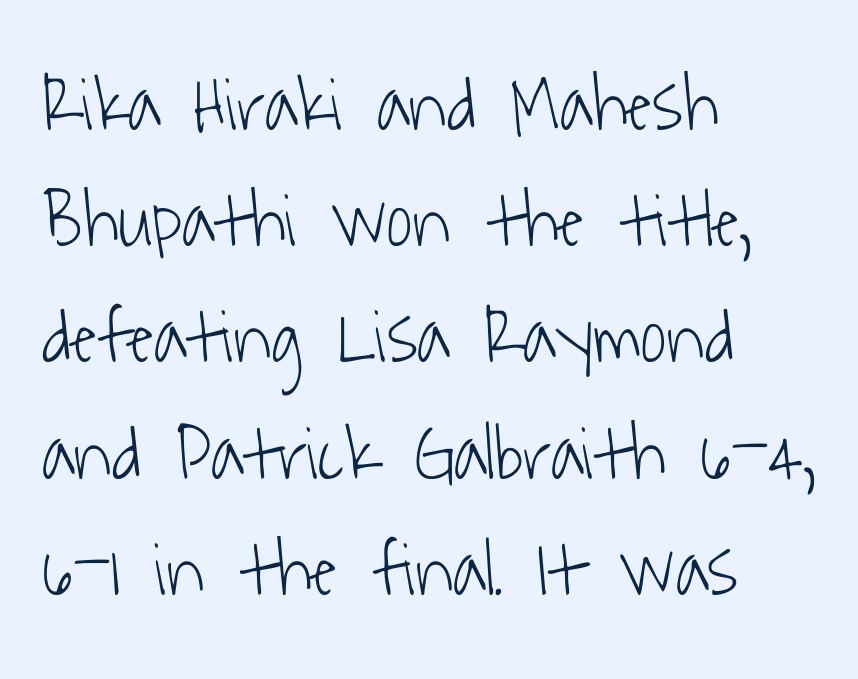
Stroke terminals: plain, sans-serif. Summary of vertical rhythm: regular, with standard interline spacing. These glyphs show unthickened strokes, regular width or finer. The letters advance in unequal steps, a hallmark of proportional type.
